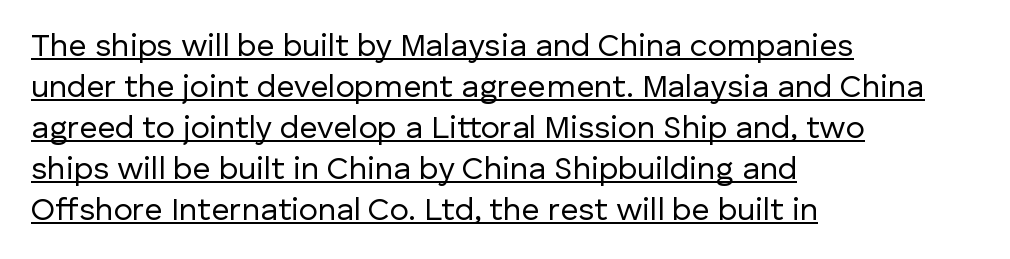
The image shows 32 px regular-weight sans-serif type, upright; set left-aligned, normal line spacing (1.28x), normal letter spacing, underlined; low stroke contrast and a medium x-height.
